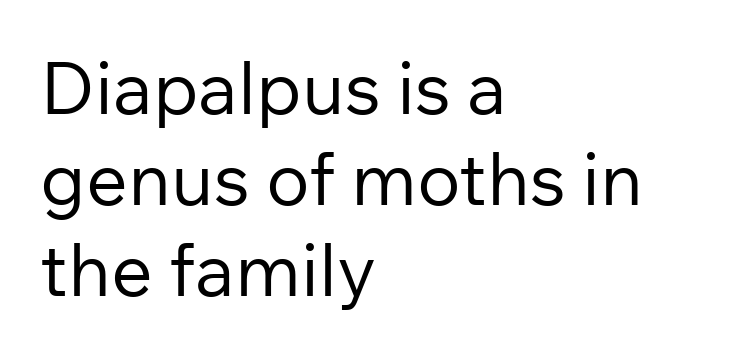
The image shows 73 px regular-weight sans-serif type, upright; set left-aligned, normal line spacing (1.25x), normal letter spacing, not underlined; low stroke contrast and a medium x-height.
